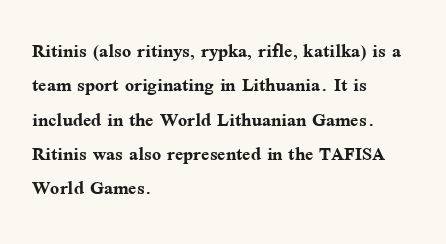
The image shows 24 px bold type, upright; set left-aligned, normal line spacing (1.43x), normal letter spacing, not underlined.
